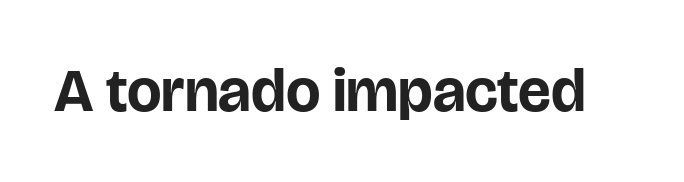
{"serif": "no", "italic": "no", "bold": "yes", "weight": "bold", "width": "normal", "stroke_contrast": "low", "x_height": "large", "monospaced": "no", "underline": "no", "letter_spacing": "normal", "letter_spacing_em": 0.0, "glyph_px": 61}
